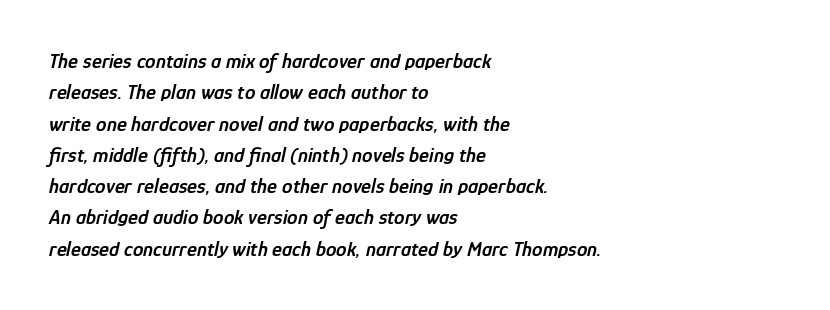
Q: Is the text bold? A: Semi-bold.
Q: Is the text italic (slanted)? A: Yes, it leans right by about 12 degrees.
Q: Is the text underlined? A: No.
Q: How is the paragraph aligned? A: Left-aligned.
Q: Is the spacing between letters normal or unusually wide? A: Normal.
Q: Is the spacing between lines tight, normal or loose? A: Normal.
